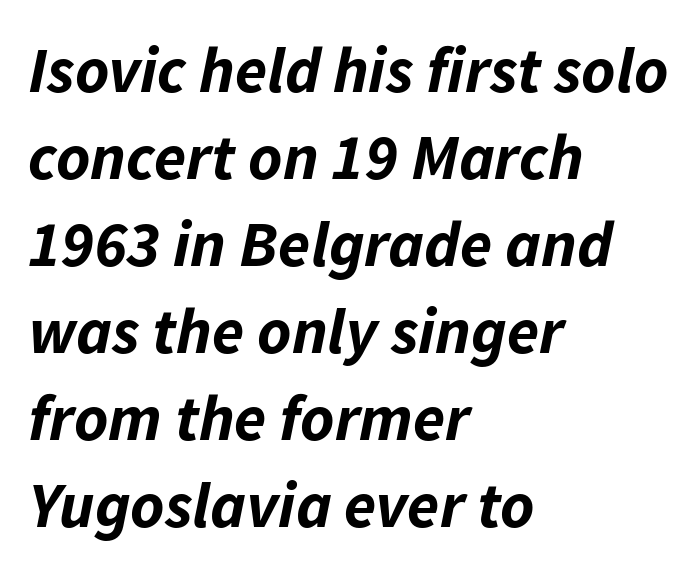
A clean baseline with only descenders dipping below it. Visually the block forms a straight wall on the left and a jagged coastline on the right. A typesetter would call this proportional, since set widths differ per character. The glyphs look as if they've been sheared to an angle. This rendering leaves character spacing at its baseline value.
